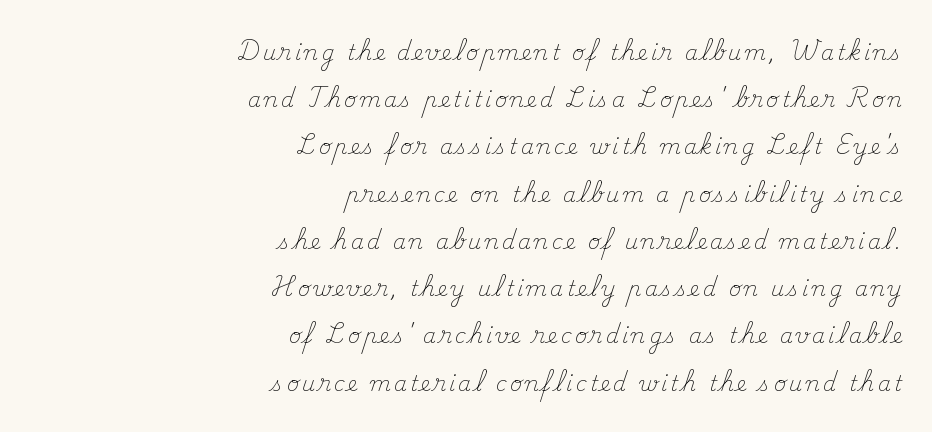
{"bold": "no", "underline": "no", "align": "right", "line_spacing": "loose", "line_spacing_ratio": 2.25, "glyph_px": 21}
